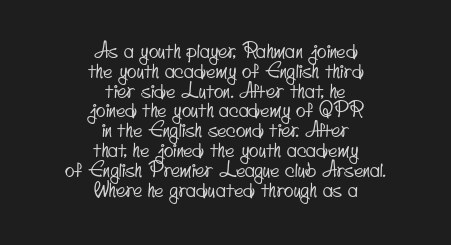
{"underline": "no", "align": "center", "line_spacing": "tight", "line_spacing_ratio": 0.99, "letter_spacing": "normal", "letter_spacing_em": 0.0, "glyph_px": 20}
